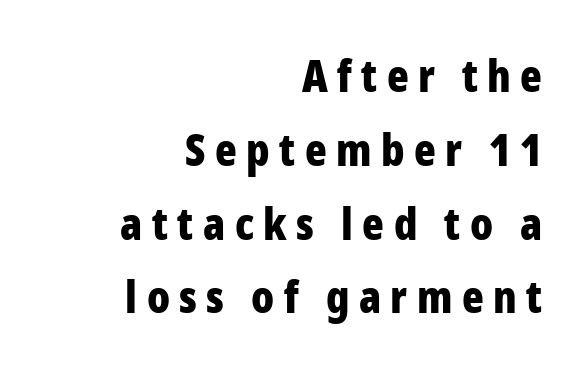
The image shows 45 px bold, condensed sans-serif type, upright; set right-aligned, normal line spacing (1.64x), unusually wide letter spacing (+0.21 em), not underlined; low stroke contrast and a medium x-height.
